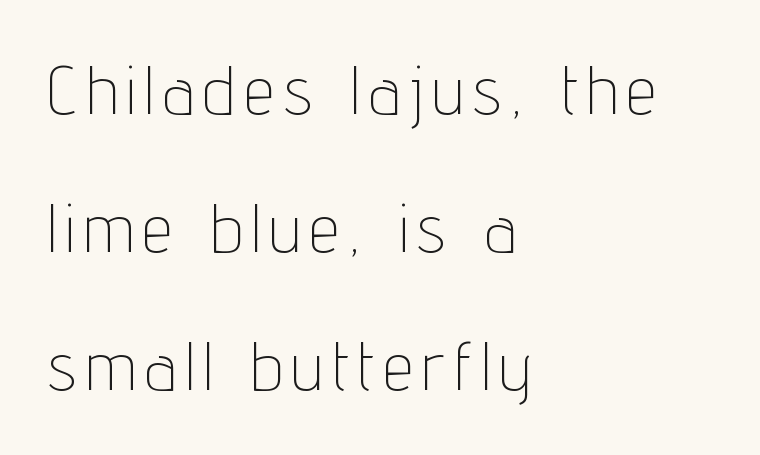
The image shows 68 px thin, condensed sans-serif type, upright; set left-aligned, loose line spacing (2.03x), not underlined; low stroke contrast and a medium x-height.
